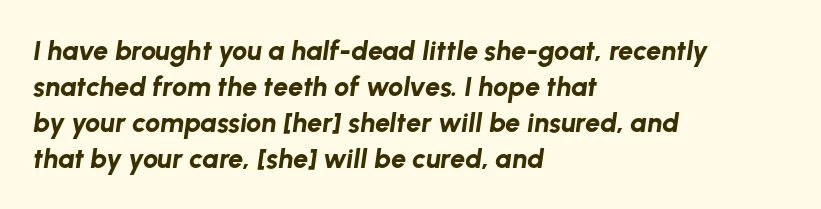
Every character sits at an angle, as italics do. Short and long lines alike share a common starting point at left. Spacing between characters is what you'd get straight out of the box. Plain, unruled lines of type. The block of text has a typical density, with ordinary space between rows.
